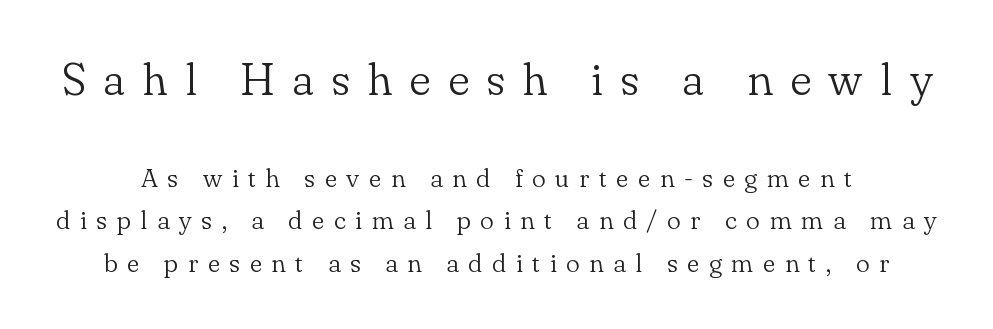
The image shows 46 px light serif type, upright; set normal line spacing (1.62x), unusually wide letter spacing (+0.37 em), not underlined; the first (top) block is 1.77x larger; low stroke contrast and a small x-height.
